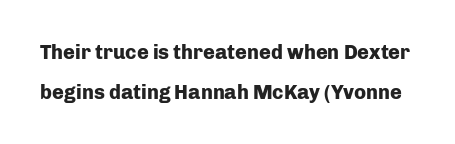
These lines were composed using upright roman letters. Leading is clearly above the norm, producing a sparse column. Honestly, the letter spacing is just normal — you wouldn't notice it. This is heavy type, rendered in bold. Plain, unruled lines of type.
